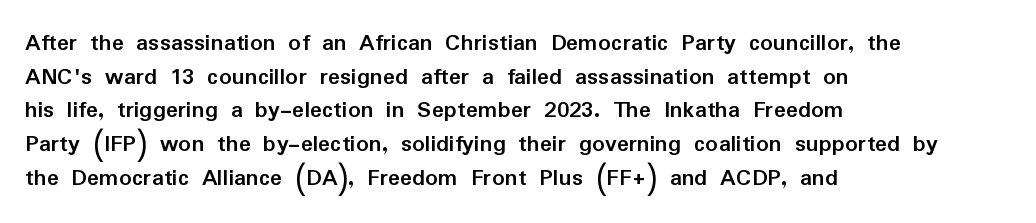
The image shows 25 px bold type, upright; set left-aligned, normal line spacing (1.35x), normal letter spacing, not underlined.
